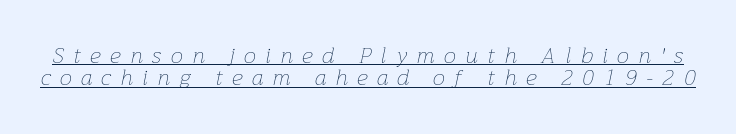
{"italic": "yes", "lean": "right", "slant_degrees": 12, "bold": "no", "underline": "yes", "line_spacing": "tight", "line_spacing_ratio": 1.02, "letter_spacing": "wide", "letter_spacing_em": 0.44, "glyph_px": 22}
